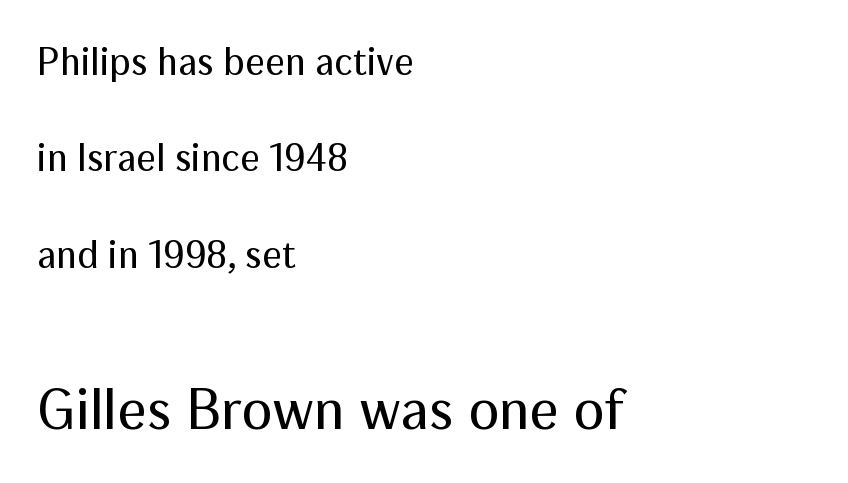
{"serif": "no", "italic": "no", "bold": "no", "weight": "regular", "width": "normal", "stroke_contrast": "medium", "x_height": "medium", "monospaced": "no", "underline": "no", "align": "left", "line_spacing": "loose", "line_spacing_ratio": 2.47, "letter_spacing": "normal", "letter_spacing_em": 0.0, "larger_block": "second", "size_ratio": 1.49, "glyph_px": 58}
